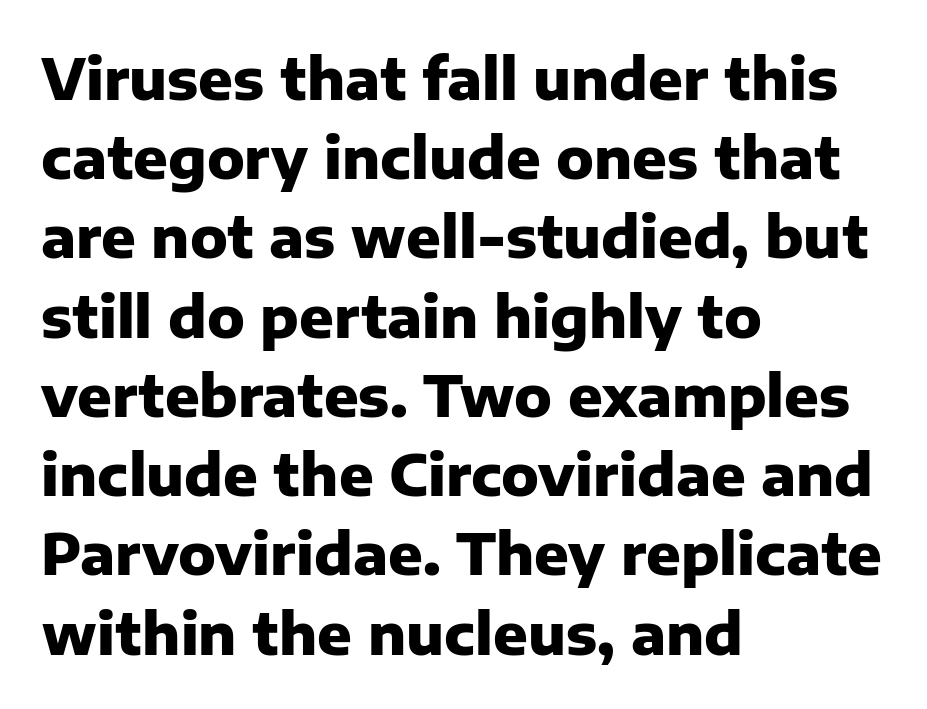
Inter-character spacing is left at the font's built-in metrics. The letters advance in unequal steps, a hallmark of proportional type. If you measured baseline to baseline, you'd find a middling distance. Where is the straight margin? On the left.
